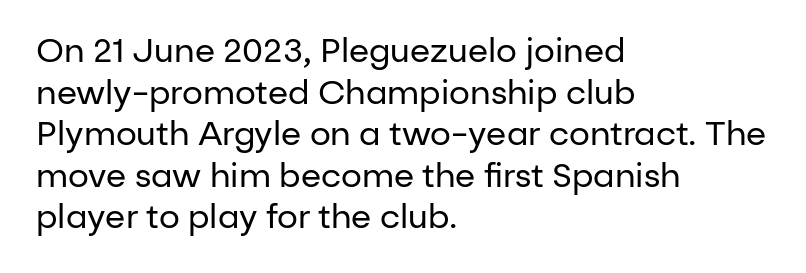
{"serif": "no", "italic": "no", "bold": "no", "weight": "regular", "width": "normal", "stroke_contrast": "low", "x_height": "medium", "monospaced": "no", "underline": "no", "align": "left", "line_spacing": "normal", "line_spacing_ratio": 1.26, "letter_spacing": "normal", "letter_spacing_em": 0.0, "glyph_px": 33}
